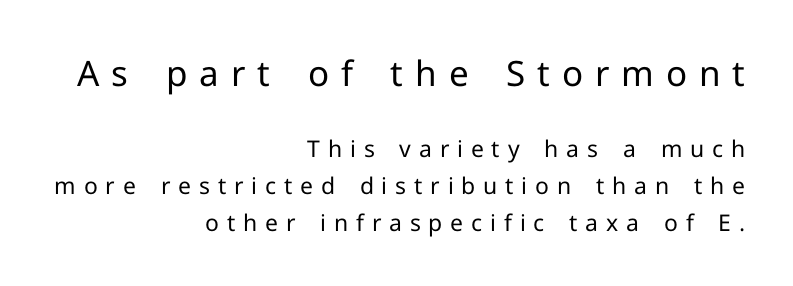
Q: Is the text bold? A: No.
Q: Is the text italic (slanted)? A: No, it is upright.
Q: Is the typeface a serif or a sans-serif typeface? A: Sans-serif.
Q: Is the text underlined? A: No.
Q: How is the paragraph aligned? A: Right-aligned.
Q: Is the spacing between letters normal or unusually wide? A: Unusually wide.
Q: Is the spacing between lines tight, normal or loose? A: Normal.
Q: Which block of text is set in a larger size, the first (top) or the second (bottom)? A: The first (top) one.
Q: Width (condensed, normal, or wide)? A: Normal.
Q: Stroke contrast? A: Low.
Q: x-height? A: Medium.
Q: Monospaced? A: No.
